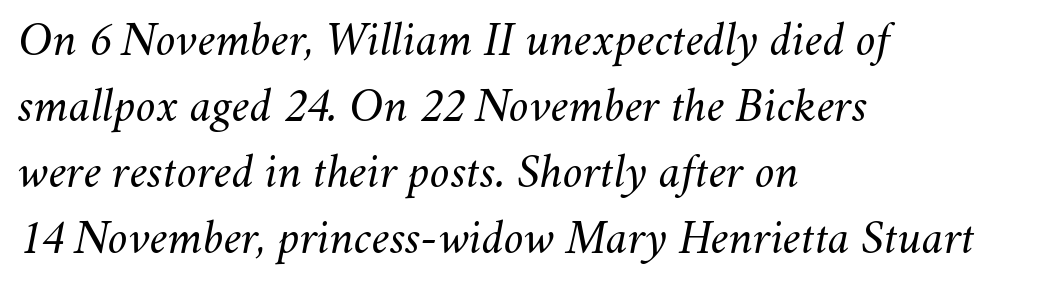
{"italic": "yes", "lean": "right", "slant_degrees": 11, "bold": "no", "weight": "light", "width": "normal", "stroke_contrast": "medium", "x_height": "small", "monospaced": "no", "underline": "no", "align": "left", "line_spacing": "normal", "line_spacing_ratio": 1.32, "letter_spacing": "normal", "letter_spacing_em": 0.0, "glyph_px": 50}
